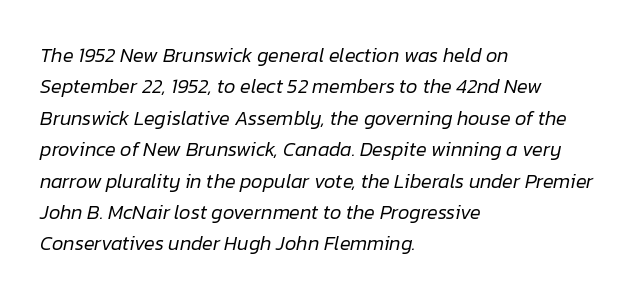
{"italic": "yes", "lean": "right", "slant_degrees": 12, "bold": "no", "underline": "no", "align": "left", "line_spacing": "normal", "line_spacing_ratio": 1.57, "letter_spacing": "normal", "letter_spacing_em": 0.0, "glyph_px": 20}
